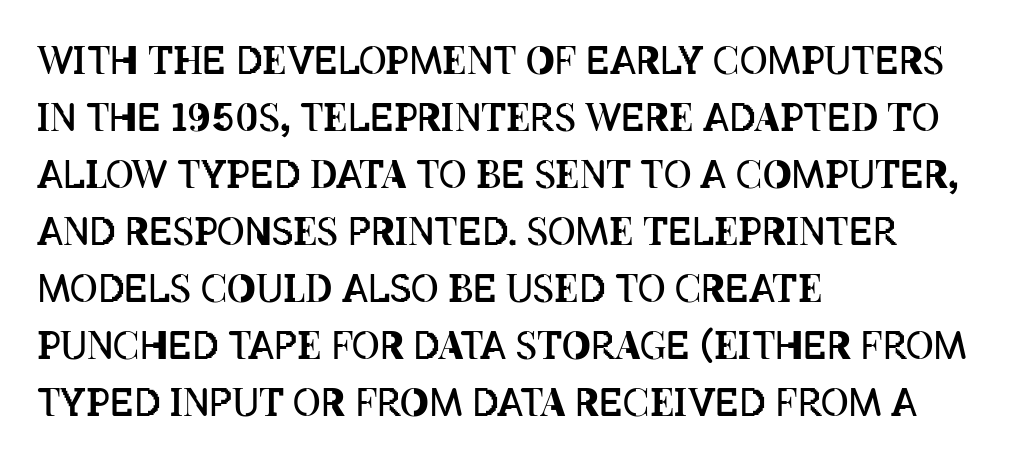
{"italic": "no", "bold": "no", "weight": "regular", "width": "condensed", "stroke_contrast": "low", "x_height": "large", "monospaced": "no", "underline": "no", "align": "left", "line_spacing": "normal", "line_spacing_ratio": 1.5, "letter_spacing": "normal", "letter_spacing_em": 0.0, "glyph_px": 38}
